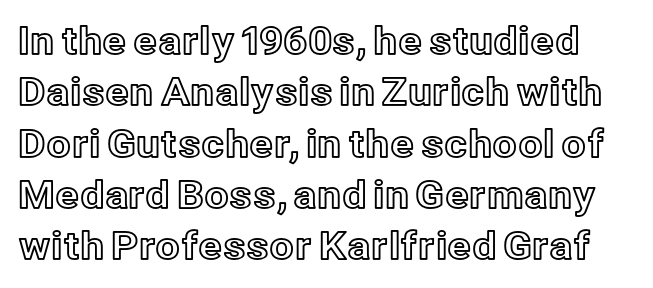
{"italic": "no", "width": "normal", "x_height": "medium", "monospaced": "no", "underline": "no", "line_spacing": "normal", "line_spacing_ratio": 1.35, "letter_spacing": "normal", "letter_spacing_em": 0.0, "glyph_px": 38}
